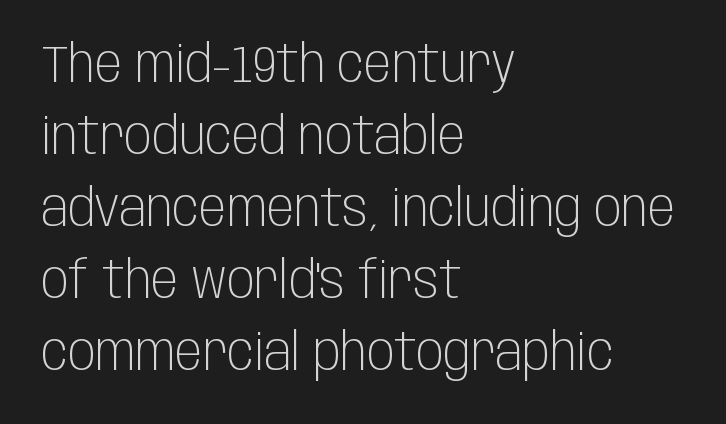
Q: Is the text bold? A: No.
Q: Is the text italic (slanted)? A: No, it is upright.
Q: Is the typeface a serif or a sans-serif typeface? A: Sans-serif.
Q: Is the text underlined? A: No.
Q: How is the paragraph aligned? A: Left-aligned.
Q: Is the spacing between letters normal or unusually wide? A: Normal.
Q: Is the spacing between lines tight, normal or loose? A: Normal.
Q: Width (condensed, normal, or wide)? A: Condensed.
Q: Stroke contrast? A: Low.
Q: x-height? A: Large.
Q: Monospaced? A: No.
